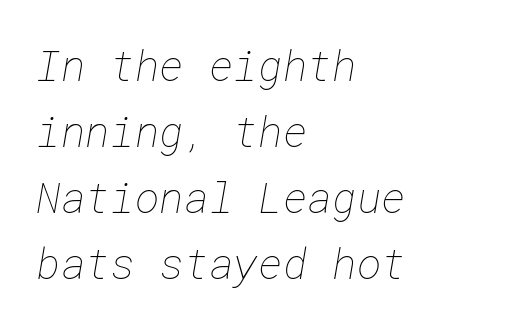
Letters rest on an invisible, unmarked baseline. Is there much room between lines? A standard amount, neither cramped nor airy. The letterforms sit shoulder to shoulder at normal distance. Weight: not bold — regular or lighter. Notice how the passage keeps a crisp vertical edge on the left only.
